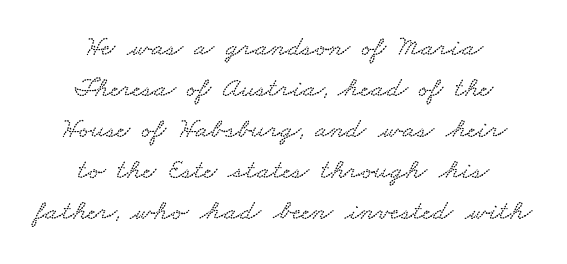
Q: Is the text underlined? A: No.
Q: How is the paragraph aligned? A: Centered.
Q: Is the spacing between letters normal or unusually wide? A: Normal.
Q: Is the spacing between lines tight, normal or loose? A: Normal.
Q: Width (condensed, normal, or wide)? A: Wide.
Q: Stroke contrast? A: Low.
Q: x-height? A: Small.
Q: Monospaced? A: No.
